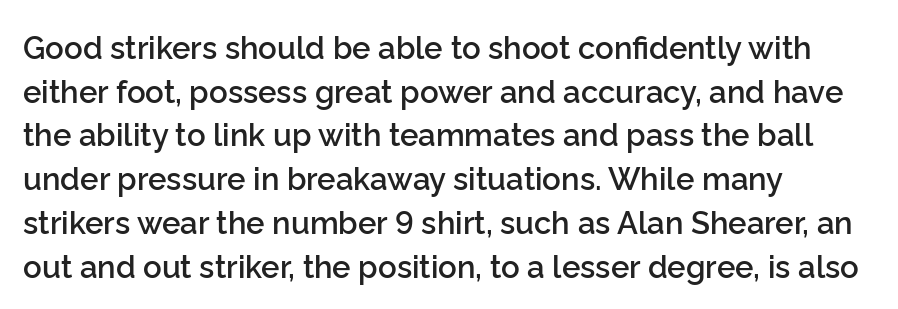
The image shows 31 px semibold sans-serif type, upright; set left-aligned, normal line spacing (1.41x), normal letter spacing, not underlined; low stroke contrast and a medium x-height.
